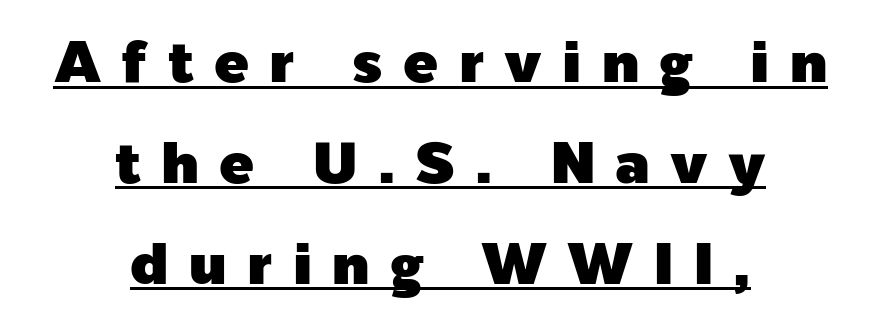
The image shows 58 px sans-serif type, upright; set centered, line spacing 1.74x, unusually wide letter spacing (+0.35 em), underlined; a medium x-height.
